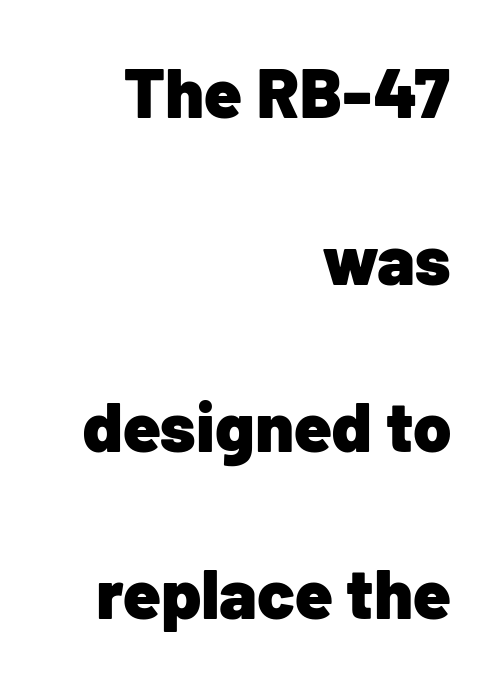
{"serif": "no", "italic": "no", "bold": "yes", "weight": "heavy", "width": "normal", "stroke_contrast": "low", "x_height": "medium", "monospaced": "no", "underline": "no", "align": "right", "line_spacing": "loose", "line_spacing_ratio": 2.42, "letter_spacing": "normal", "letter_spacing_em": 0.0, "glyph_px": 69}
